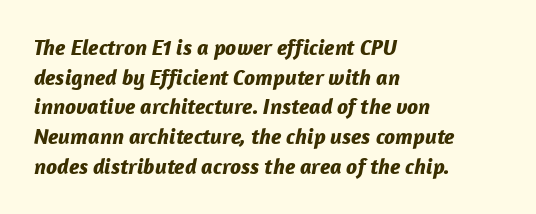
{"italic": "yes", "lean": "right", "slant_degrees": 12, "bold": "yes", "underline": "no", "align": "left", "line_spacing": "normal", "line_spacing_ratio": 1.35, "letter_spacing": "normal", "letter_spacing_em": 0.0, "glyph_px": 22}
